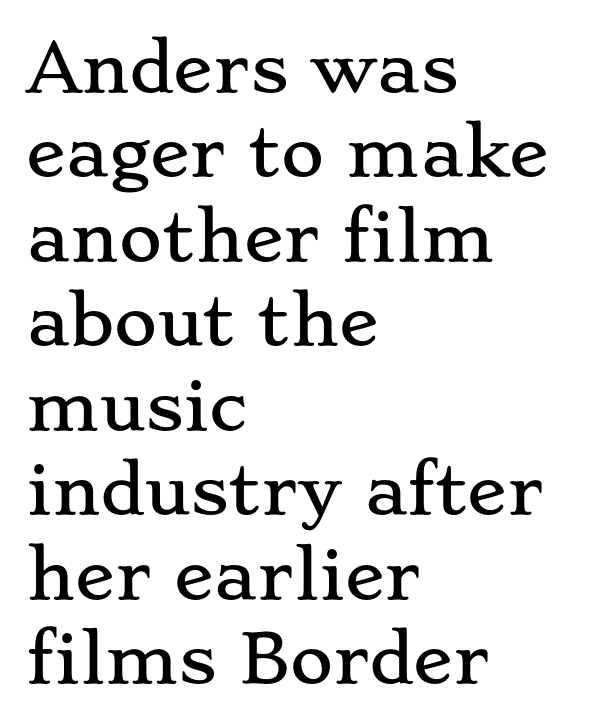
{"serif": "yes", "italic": "no", "width": "wide", "stroke_contrast": "low", "x_height": "small", "monospaced": "no", "underline": "no", "align": "left", "line_spacing": "normal", "line_spacing_ratio": 1.28, "letter_spacing": "normal", "letter_spacing_em": 0.0, "glyph_px": 66}
